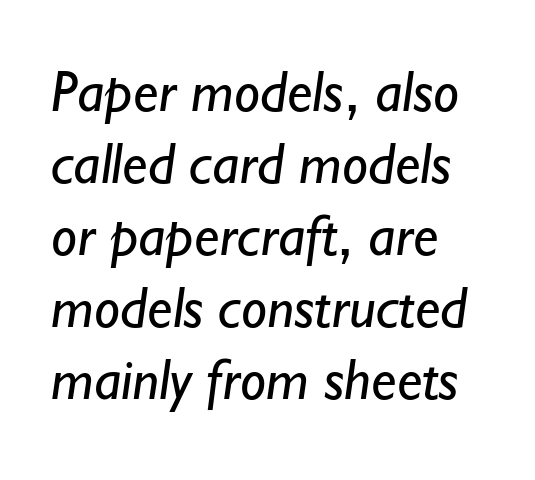
Q: Is the text bold? A: No.
Q: Is the typeface a serif or a sans-serif typeface? A: Sans-serif.
Q: Is the text underlined? A: No.
Q: How is the paragraph aligned? A: Left-aligned.
Q: Is the spacing between letters normal or unusually wide? A: Normal.
Q: Width (condensed, normal, or wide)? A: Normal.
Q: Stroke contrast? A: Low.
Q: x-height? A: Small.
Q: Monospaced? A: No.
